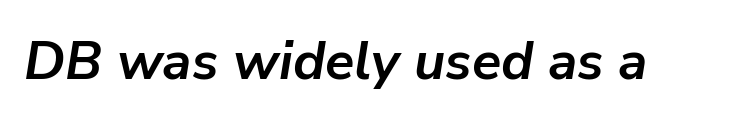
Q: Is the text bold? A: Yes.
Q: Is the text italic (slanted)? A: Yes, it leans right by about 9 degrees.
Q: Is the text underlined? A: No.
Q: Is the spacing between letters normal or unusually wide? A: Normal.
Q: Width (condensed, normal, or wide)? A: Normal.
Q: Stroke contrast? A: Low.
Q: x-height? A: Medium.
Q: Monospaced? A: No.
